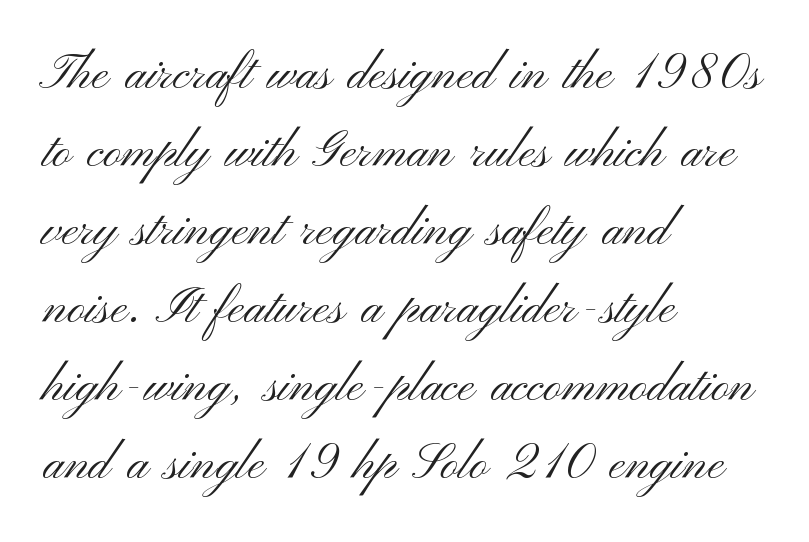
The image shows 49 px light, wide sans-serif type; set left-aligned, normal line spacing (1.59x), normal letter spacing, not underlined; medium stroke contrast and a small x-height.
